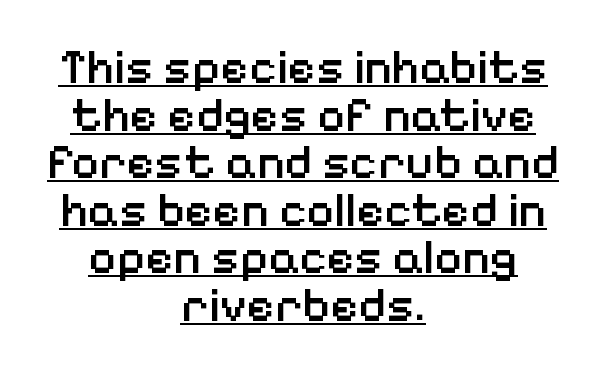
Q: Is the text bold? A: Semi-bold.
Q: Is the text italic (slanted)? A: No, it is upright.
Q: Is the typeface a serif or a sans-serif typeface? A: Sans-serif.
Q: Is the text underlined? A: Yes.
Q: How is the paragraph aligned? A: Centered.
Q: Is the spacing between letters normal or unusually wide? A: Normal.
Q: Is the spacing between lines tight, normal or loose? A: Tight.
Q: Width (condensed, normal, or wide)? A: Normal.
Q: Stroke contrast? A: Low.
Q: x-height? A: Medium.
Q: Monospaced? A: No.
